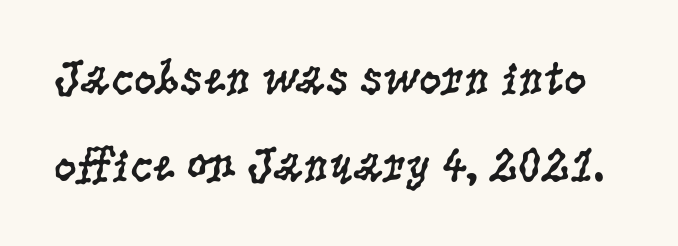
The image shows 50 px regular-weight, condensed serif type; set line spacing 1.75x, normal letter spacing, not underlined; low stroke contrast and a large x-height.
